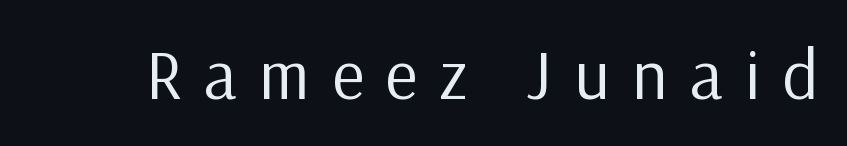
{"serif": "no", "italic": "no", "bold": "no", "weight": "regular", "width": "normal", "stroke_contrast": "low", "x_height": "medium", "monospaced": "no", "underline": "no", "letter_spacing": "wide", "letter_spacing_em": 0.31, "glyph_px": 70}
